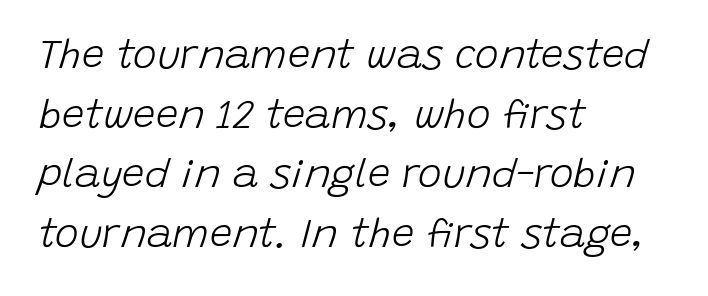
A clean baseline with only descenders dipping below it. Visually the block forms a straight wall on the left and a jagged coastline on the right. The designer left line spacing at the default. Emphasis-style slanted type is in use. Inter-character spacing is left at the font's built-in metrics.
